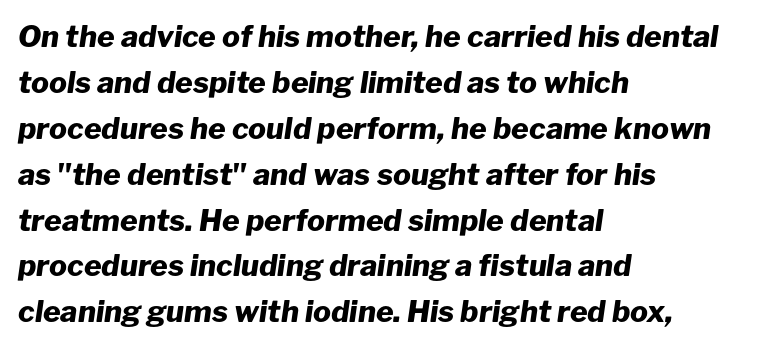
The image shows 30 px heavy type, italic (leaning right); set left-aligned, normal line spacing (1.53x), normal letter spacing, not underlined; low stroke contrast and a medium x-height.
